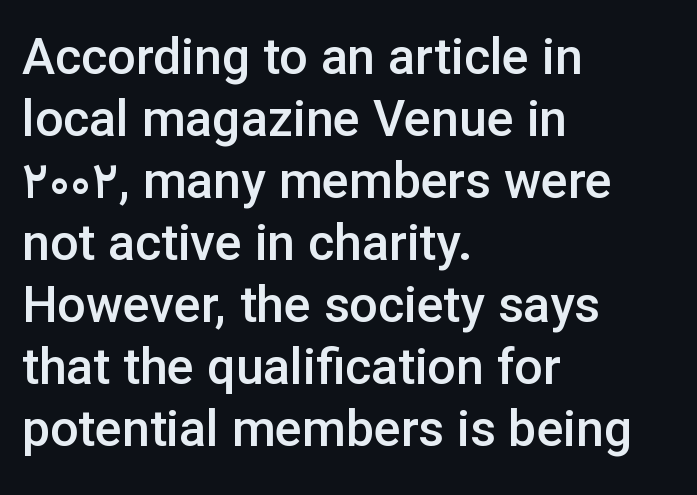
{"serif": "no", "italic": "no", "bold": "semi", "weight": "semibold", "width": "normal", "stroke_contrast": "low", "x_height": "medium", "monospaced": "no", "underline": "no", "align": "left", "line_spacing_ratio": 1.24, "letter_spacing": "normal", "letter_spacing_em": 0.0, "glyph_px": 50}
